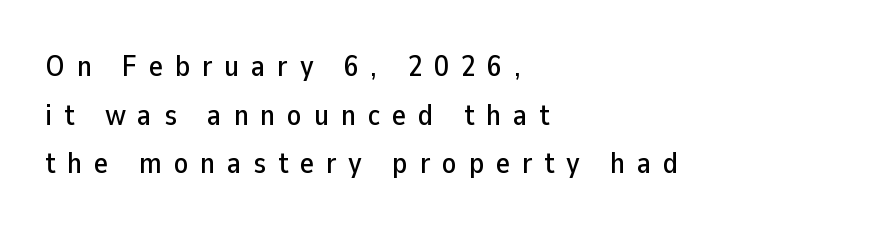
{"serif": "no", "italic": "no", "width": "normal", "stroke_contrast": "low", "x_height": "medium", "monospaced": "no", "underline": "no", "align": "left", "line_spacing": "normal", "line_spacing_ratio": 1.62, "letter_spacing": "wide", "letter_spacing_em": 0.39, "glyph_px": 30}
